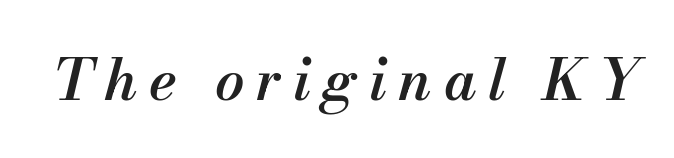
The image shows 58 px semibold type, italic (leaning right); set unusually wide letter spacing (+0.2 em), not underlined; medium stroke contrast and a small x-height.
